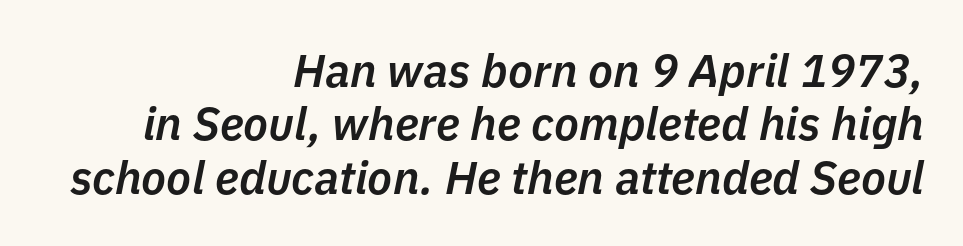
{"italic": "yes", "lean": "right", "slant_degrees": 11, "bold": "semi", "weight": "semibold", "width": "normal", "stroke_contrast": "low", "x_height": "medium", "monospaced": "no", "underline": "no", "align": "right", "line_spacing_ratio": 1.16, "letter_spacing": "normal", "letter_spacing_em": 0.0, "glyph_px": 46}
